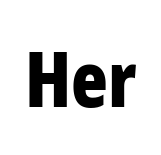
{"serif": "no", "italic": "no", "bold": "yes", "weight": "bold", "width": "condensed", "stroke_contrast": "low", "x_height": "medium", "monospaced": "no", "underline": "no", "letter_spacing": "normal", "letter_spacing_em": 0.0, "glyph_px": 76}
